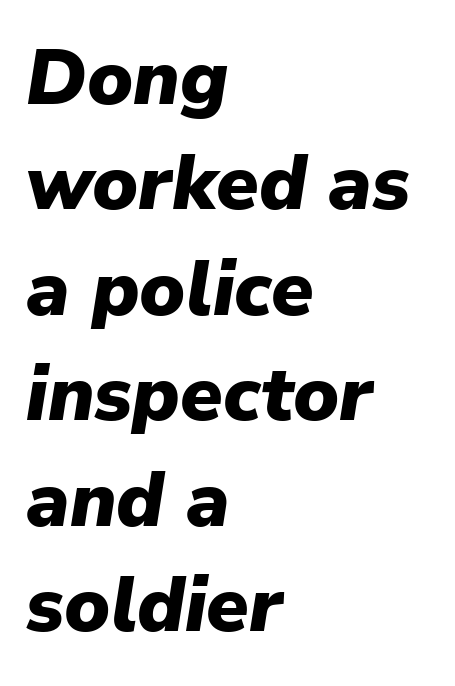
{"italic": "yes", "lean": "right", "slant_degrees": 9, "bold": "yes", "weight": "heavy", "width": "normal", "stroke_contrast": "low", "x_height": "medium", "monospaced": "no", "underline": "no", "align": "left", "line_spacing": "normal", "line_spacing_ratio": 1.37, "letter_spacing": "normal", "letter_spacing_em": 0.0, "glyph_px": 77}
